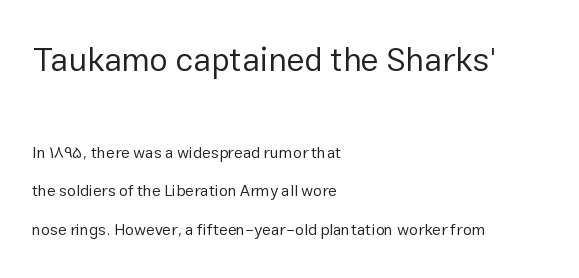
Q: Is the text bold? A: No.
Q: Is the text italic (slanted)? A: No, it is upright.
Q: Is the typeface a serif or a sans-serif typeface? A: Sans-serif.
Q: Is the text underlined? A: No.
Q: How is the paragraph aligned? A: Left-aligned.
Q: Is the spacing between letters normal or unusually wide? A: Normal.
Q: Is the spacing between lines tight, normal or loose? A: Loose.
Q: Which block of text is set in a larger size, the first (top) or the second (bottom)? A: The first (top) one.
Q: Width (condensed, normal, or wide)? A: Normal.
Q: Stroke contrast? A: Low.
Q: x-height? A: Medium.
Q: Monospaced? A: No.
